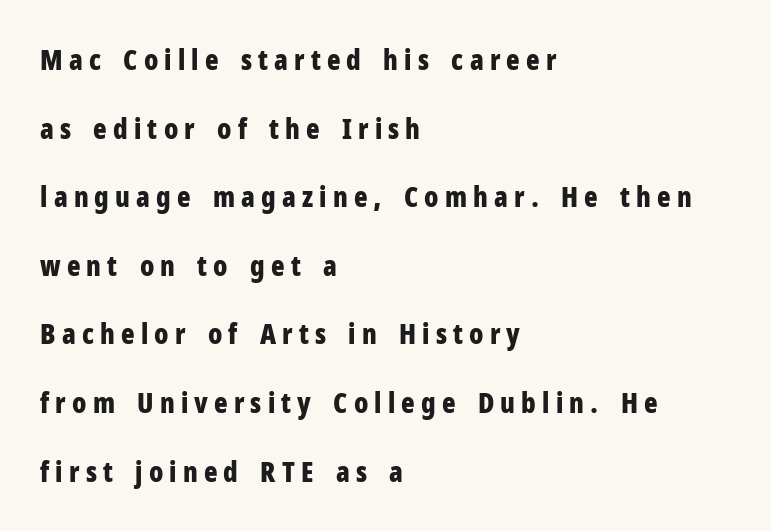
{"serif": "no", "italic": "no", "bold": "yes", "weight": "bold", "width": "condensed", "stroke_contrast": "low", "x_height": "medium", "monospaced": "no", "underline": "no", "align": "left", "line_spacing": "loose", "line_spacing_ratio": 2.45, "letter_spacing": "wide", "letter_spacing_em": 0.22, "glyph_px": 28}
